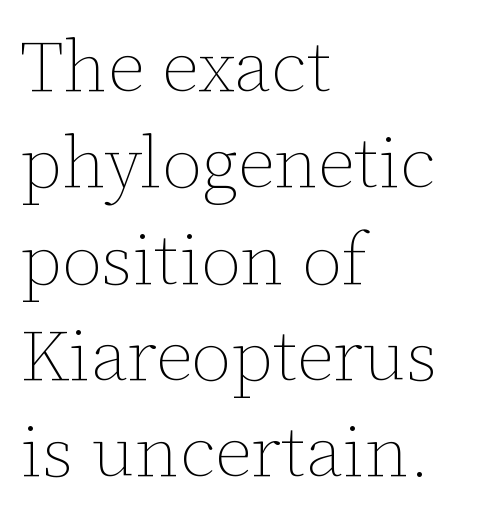
The image shows 73 px thin type, upright; set left-aligned, normal line spacing (1.32x), normal letter spacing, not underlined; low stroke contrast and a medium x-height.
